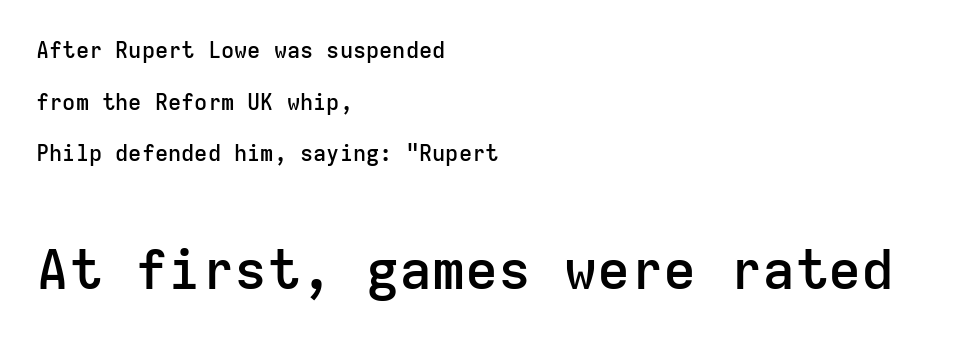
{"serif": "no", "italic": "no", "bold": "semi", "weight": "semibold", "width": "normal", "stroke_contrast": "low", "x_height": "medium", "monospaced": "yes", "underline": "no", "align": "left", "line_spacing": "loose", "line_spacing_ratio": 2.35, "letter_spacing": "normal", "letter_spacing_em": 0.0, "larger_block": "second", "size_ratio": 2.5, "glyph_px": 55}
